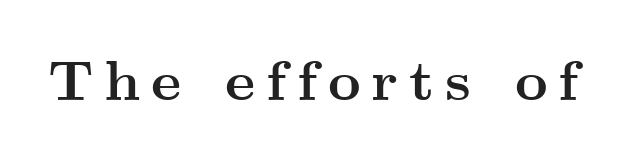
{"serif": "yes", "italic": "no", "bold": "yes", "weight": "semibold", "width": "wide", "stroke_contrast": "medium", "x_height": "small", "monospaced": "no", "underline": "no", "glyph_px": 57}
